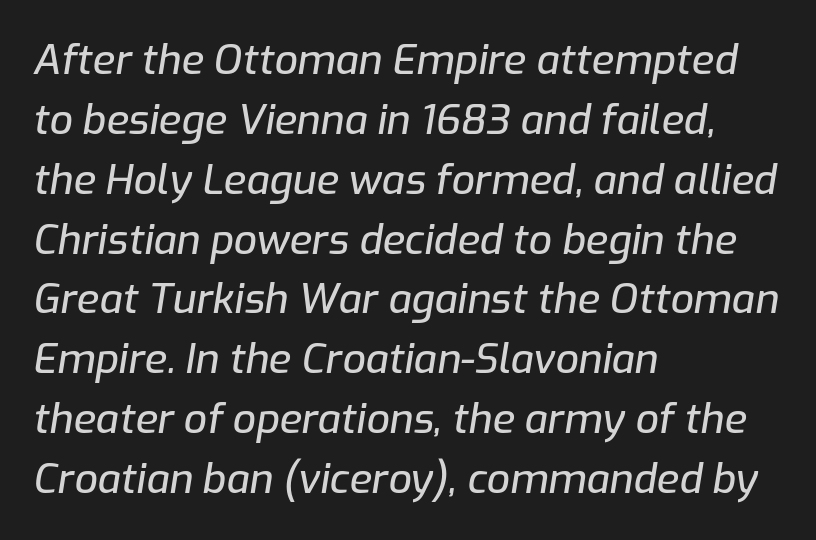
If you drew a ruler down the left edge, every line would touch it. This sample has the flowing, uneven cadence of proportional lettering. The rendering applies a slant to the glyphs. Normally led — the rows are evenly, conventionally spaced.
